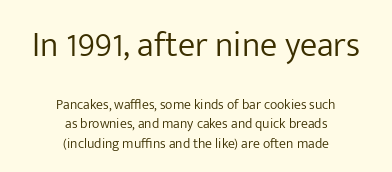
Q: Is the text bold? A: No.
Q: Is the text italic (slanted)? A: No, it is upright.
Q: Is the typeface a serif or a sans-serif typeface? A: Sans-serif.
Q: Is the text underlined? A: No.
Q: How is the paragraph aligned? A: Centered.
Q: Is the spacing between letters normal or unusually wide? A: Normal.
Q: Is the spacing between lines tight, normal or loose? A: Normal.
Q: Which block of text is set in a larger size, the first (top) or the second (bottom)? A: The first (top) one.
Q: Width (condensed, normal, or wide)? A: Normal.
Q: Stroke contrast? A: Low.
Q: x-height? A: Medium.
Q: Monospaced? A: No.
